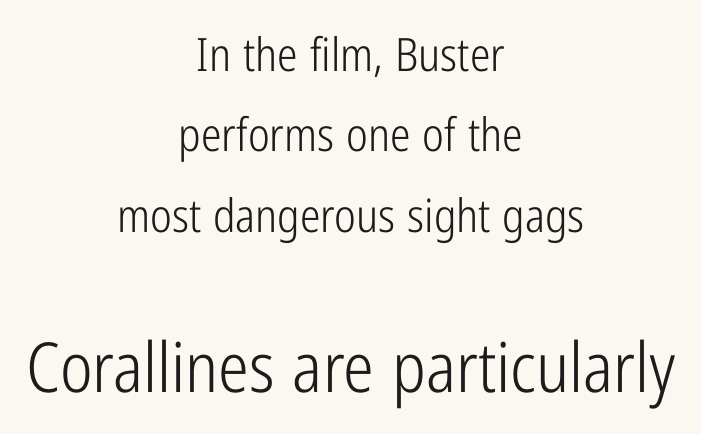
Q: Is the text bold? A: No.
Q: Is the text italic (slanted)? A: No, it is upright.
Q: Is the typeface a serif or a sans-serif typeface? A: Sans-serif.
Q: Is the text underlined? A: No.
Q: How is the paragraph aligned? A: Centered.
Q: Is the spacing between letters normal or unusually wide? A: Normal.
Q: Which block of text is set in a larger size, the first (top) or the second (bottom)? A: The second (bottom) one.
Q: Width (condensed, normal, or wide)? A: Condensed.
Q: Stroke contrast? A: Low.
Q: x-height? A: Medium.
Q: Monospaced? A: No.
